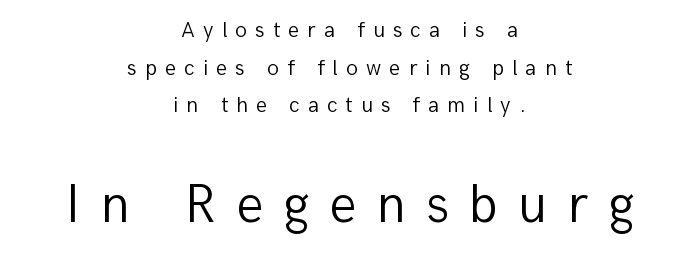
The image shows 54 px light sans-serif type, upright; set centered, line spacing 1.71x, unusually wide letter spacing (+0.37 em), not underlined; the second (bottom) block is 2.45x larger; low stroke contrast and a medium x-height.
